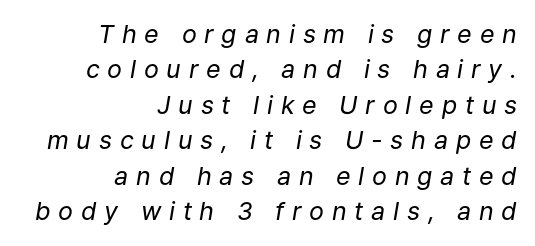
{"italic": "yes", "lean": "right", "slant_degrees": 9, "bold": "no", "underline": "no", "align": "right", "line_spacing": "normal", "line_spacing_ratio": 1.42, "letter_spacing": "wide", "letter_spacing_em": 0.31, "glyph_px": 25}
